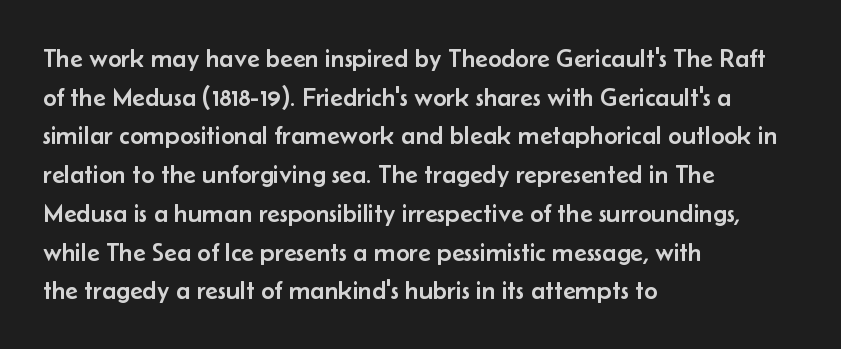
The image shows 26 px text type, upright; set left-aligned, normal line spacing (1.49x), normal letter spacing, not underlined.
